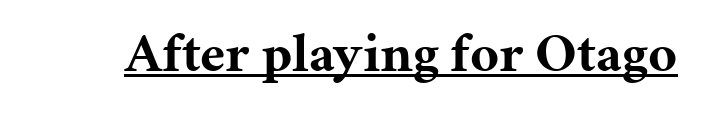
{"serif": "yes", "italic": "no", "bold": "yes", "weight": "bold", "width": "normal", "stroke_contrast": "medium", "x_height": "medium", "monospaced": "no", "underline": "yes", "letter_spacing": "normal", "letter_spacing_em": 0.0, "glyph_px": 55}
